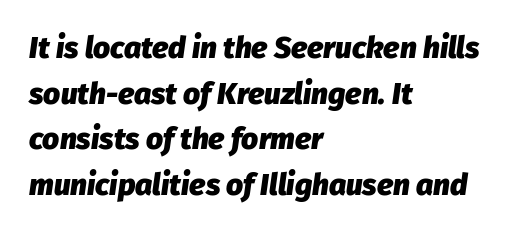
Q: Is the text bold? A: Yes.
Q: Is the text italic (slanted)? A: Yes, it leans right by about 8 degrees.
Q: Is the text underlined? A: No.
Q: How is the paragraph aligned? A: Left-aligned.
Q: Is the spacing between letters normal or unusually wide? A: Normal.
Q: Is the spacing between lines tight, normal or loose? A: Normal.
Q: Width (condensed, normal, or wide)? A: Normal.
Q: Stroke contrast? A: Low.
Q: x-height? A: Medium.
Q: Monospaced? A: No.
